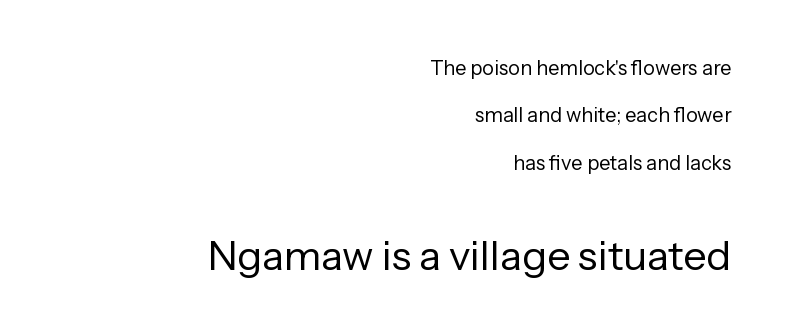
The image shows 41 px regular-weight sans-serif type, upright; set right-aligned, loose line spacing (2.37x), normal letter spacing, not underlined; the second (bottom) block is 2.05x larger; low stroke contrast and a medium x-height.
